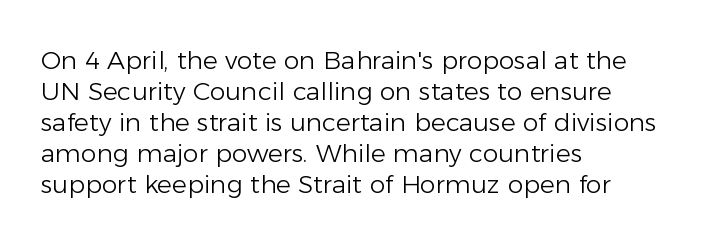
The image shows 25 px text type, upright; set left-aligned, line spacing 1.24x, normal letter spacing, not underlined.
